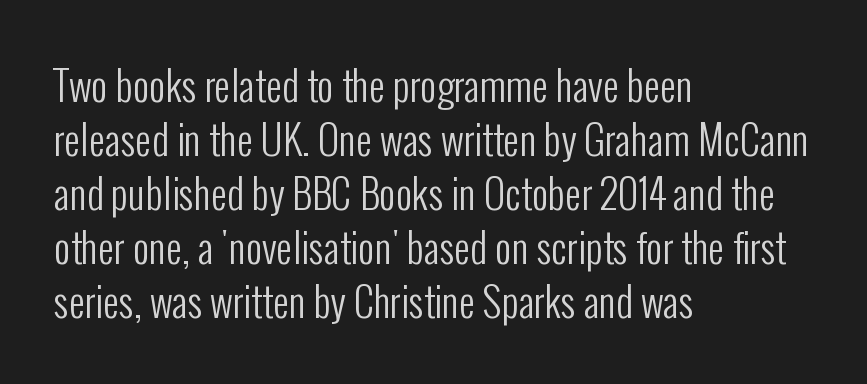
Rule under the text: the space is simply empty. Look at the bottom of the vertical strokes: they stop flat, with no serifs. Standard letterfit; no display-style spreading of the glyphs. It's the straight-up-and-down kind of type. The font is comparable to plain body text, perhaps lighter.
